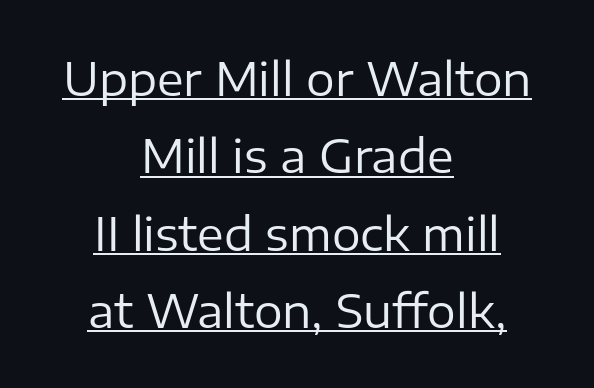
The face used here is proportionally spaced, like ordinary book or web type. The axis of the letterforms is exactly vertical. Alignment: centered. I'd call this a sans setting — the letters go barefoot.
